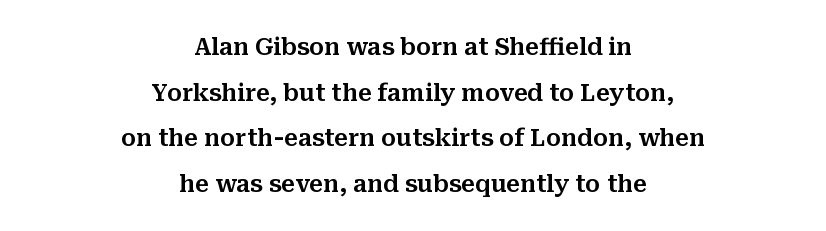
Posture: vertical. Tracking here is standard; glyphs follow each other at the usual distance. Students, observe: this is what heavily led, spacious text looks like. Descenders hang freely into open space. Typeset on center — no edge is straight.
